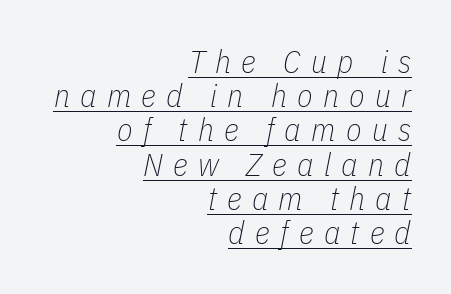
{"italic": "yes", "lean": "right", "slant_degrees": 11, "bold": "no", "weight": "thin", "width": "condensed", "stroke_contrast": "low", "x_height": "medium", "monospaced": "no", "underline": "yes", "align": "right", "line_spacing": "tight", "line_spacing_ratio": 1.07, "letter_spacing": "wide", "letter_spacing_em": 0.32, "glyph_px": 32}
